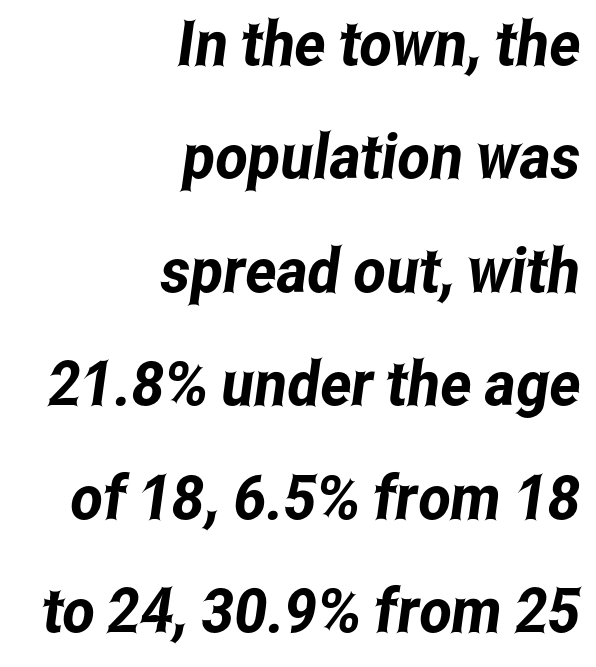
The image shows 62 px condensed sans-serif type; set right-aligned, line spacing 1.83x, normal letter spacing, not underlined; low stroke contrast and a medium x-height.
